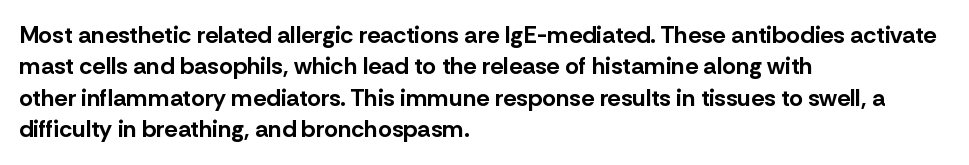
The image shows 24 px bold type, upright; set left-aligned, normal line spacing (1.31x), normal letter spacing, not underlined.
